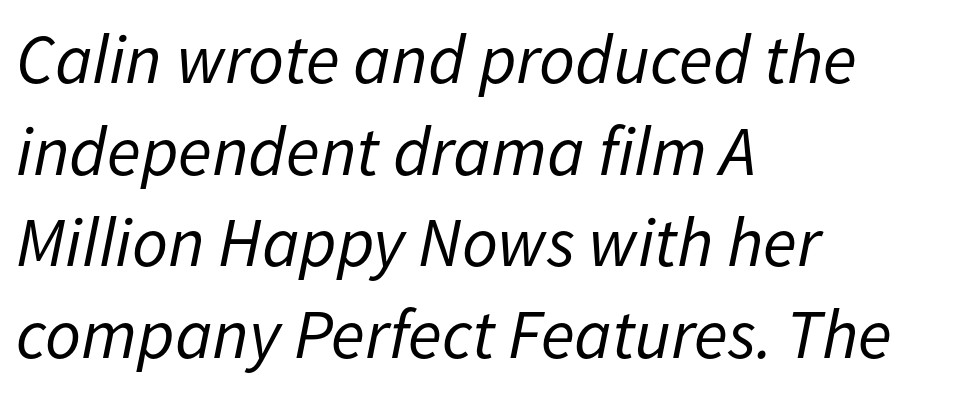
{"italic": "yes", "lean": "right", "slant_degrees": 11, "bold": "no", "weight": "regular", "width": "normal", "stroke_contrast": "low", "x_height": "medium", "monospaced": "no", "underline": "no", "align": "left", "line_spacing": "normal", "line_spacing_ratio": 1.31, "letter_spacing": "normal", "letter_spacing_em": 0.0, "glyph_px": 70}
